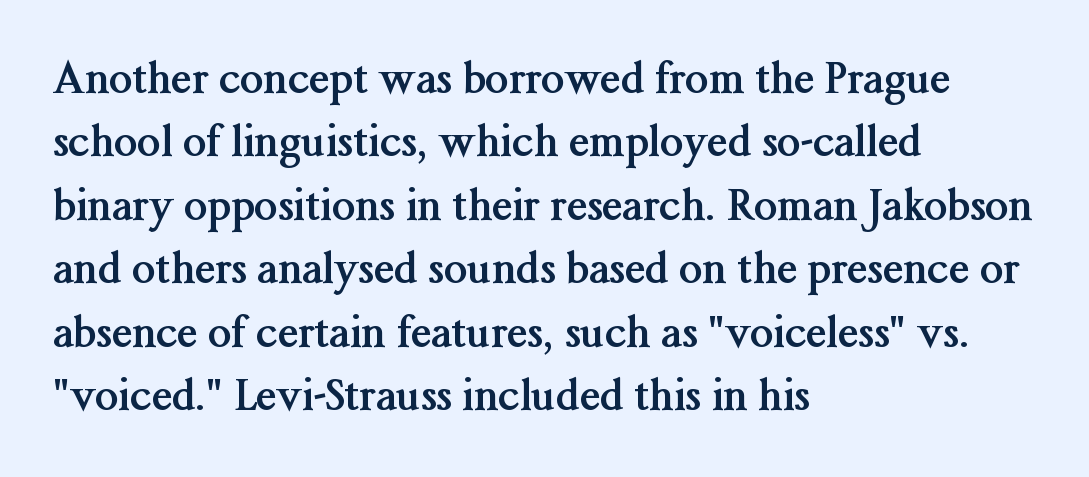
You can tell from the footed stems that serif type was used. Ordinary non-slanted type is in use. The rendering uses natural spacing where letterforms have individual widths. These words are printed bold, with thick strokes throughout. There is no visible air inserted between adjacent glyphs. Is there much room between lines? A standard amount, neither cramped nor airy.
